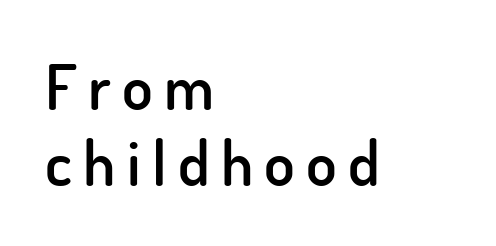
The passage shown is typed in a proportional face where columns would drift. This is the regular roman posture of the typeface. Layout note: lines flush left. The sample has been set in demibold, a notch under bold. Has an underline been added? It has not.
